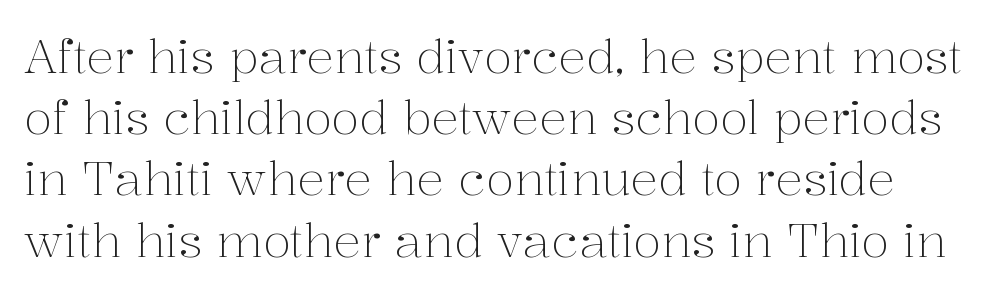
{"serif": "yes", "italic": "no", "bold": "no", "weight": "light", "width": "normal", "stroke_contrast": "medium", "x_height": "medium", "monospaced": "no", "underline": "no", "line_spacing": "normal", "line_spacing_ratio": 1.33, "letter_spacing": "normal", "letter_spacing_em": 0.0, "glyph_px": 46}
